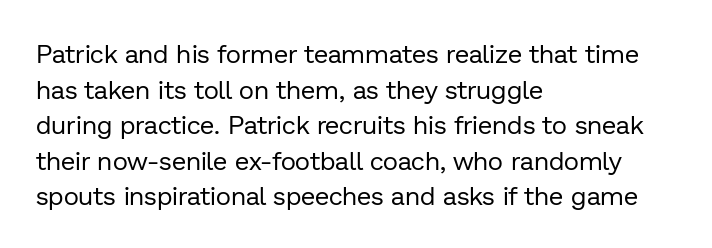
Q: Is the text bold? A: No.
Q: Is the text italic (slanted)? A: No, it is upright.
Q: Is the text underlined? A: No.
Q: How is the paragraph aligned? A: Left-aligned.
Q: Is the spacing between letters normal or unusually wide? A: Normal.
Q: Is the spacing between lines tight, normal or loose? A: Normal.
